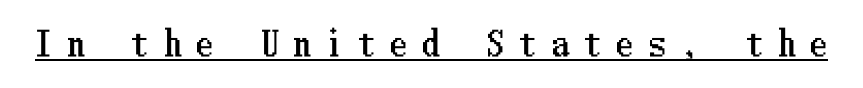
The image shows 33 px condensed type, upright; set unusually wide letter spacing (+0.48 em), underlined; low stroke contrast and a medium x-height.
